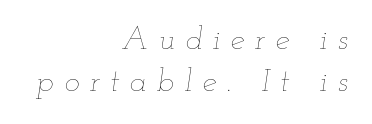
Q: Is the text bold? A: No.
Q: Is the text italic (slanted)? A: Yes, it leans right by about 12 degrees.
Q: Is the text underlined? A: No.
Q: How is the paragraph aligned? A: Right-aligned.
Q: Is the spacing between letters normal or unusually wide? A: Unusually wide.
Q: Is the spacing between lines tight, normal or loose? A: Normal.
Q: Width (condensed, normal, or wide)? A: Wide.
Q: Stroke contrast? A: Low.
Q: x-height? A: Small.
Q: Monospaced? A: No.
